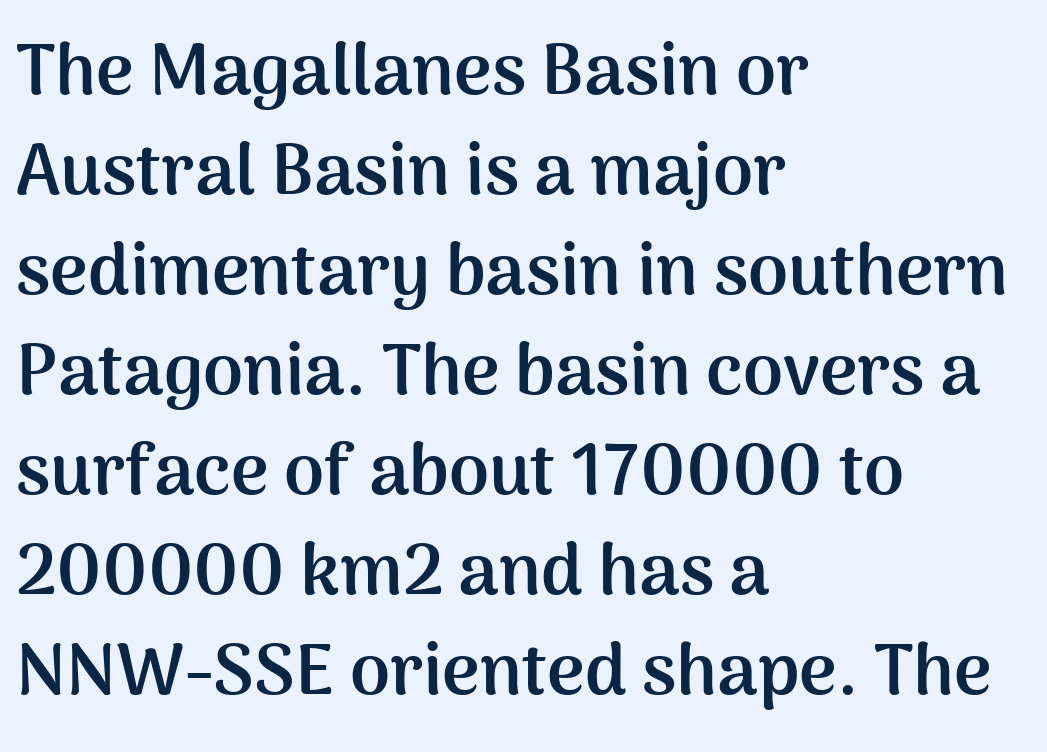
The image shows 72 px semibold sans-serif type, upright; set left-aligned, normal line spacing (1.39x), normal letter spacing, not underlined; medium stroke contrast and a medium x-height.
